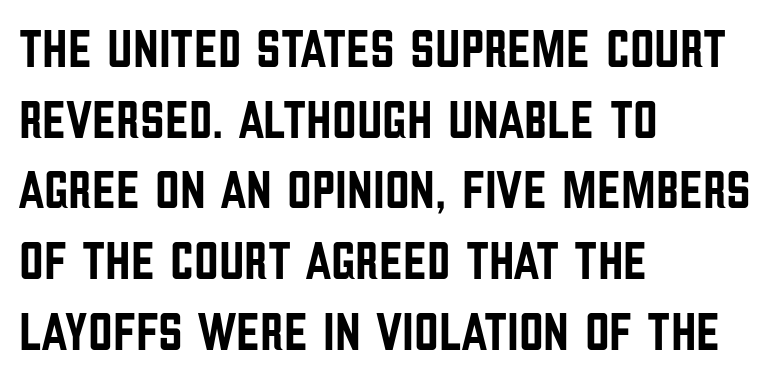
{"serif": "no", "italic": "no", "width": "condensed", "stroke_contrast": "low", "x_height": "large", "monospaced": "no", "underline": "no", "align": "left", "line_spacing": "normal", "line_spacing_ratio": 1.31, "letter_spacing": "normal", "letter_spacing_em": 0.0, "glyph_px": 54}
